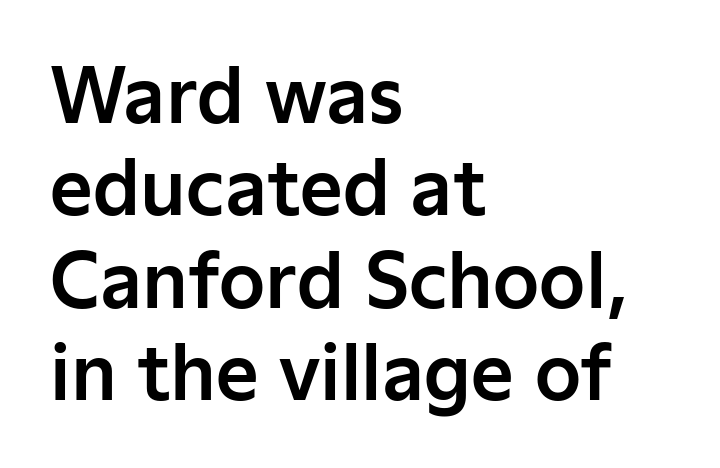
Q: Is the text italic (slanted)? A: No, it is upright.
Q: Is the typeface a serif or a sans-serif typeface? A: Sans-serif.
Q: Is the text underlined? A: No.
Q: How is the paragraph aligned? A: Left-aligned.
Q: Is the spacing between letters normal or unusually wide? A: Normal.
Q: Is the spacing between lines tight, normal or loose? A: Normal.
Q: Width (condensed, normal, or wide)? A: Normal.
Q: Stroke contrast? A: Low.
Q: x-height? A: Medium.
Q: Monospaced? A: No.
